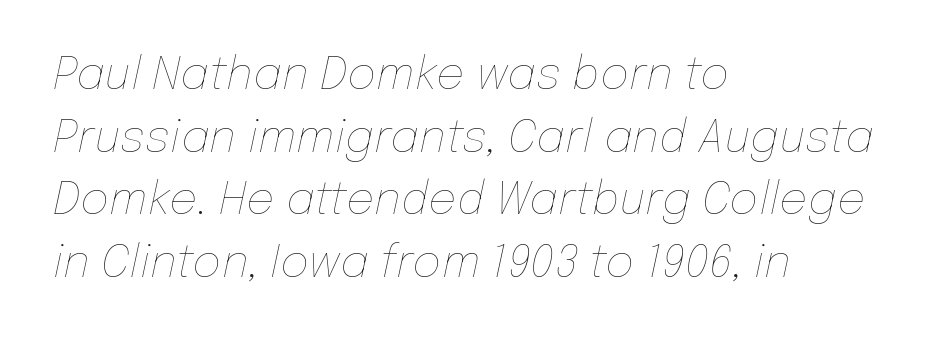
{"italic": "yes", "lean": "right", "slant_degrees": 12, "bold": "no", "weight": "thin", "width": "normal", "stroke_contrast": "low", "x_height": "medium", "monospaced": "no", "underline": "no", "align": "left", "line_spacing": "normal", "line_spacing_ratio": 1.39, "letter_spacing": "normal", "letter_spacing_em": 0.0, "glyph_px": 45}
